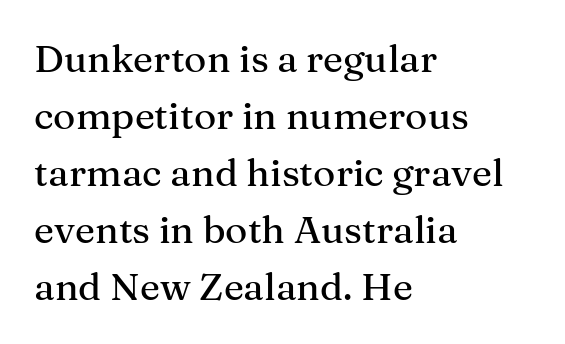
{"serif": "yes", "italic": "no", "width": "normal", "stroke_contrast": "medium", "x_height": "medium", "monospaced": "no", "underline": "no", "align": "left", "line_spacing": "normal", "line_spacing_ratio": 1.5, "letter_spacing": "normal", "letter_spacing_em": 0.0, "glyph_px": 38}
